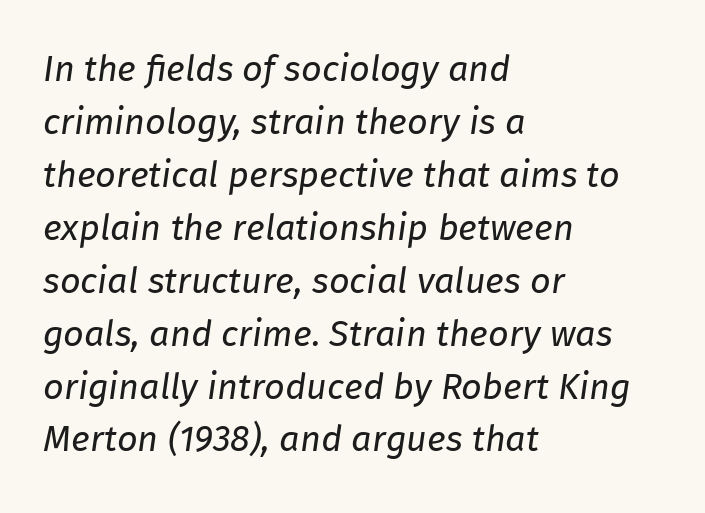
The image shows 36 px regular-weight type, italic (leaning right); set left-aligned, normal line spacing (1.47x), normal letter spacing, not underlined; low stroke contrast and a medium x-height.
